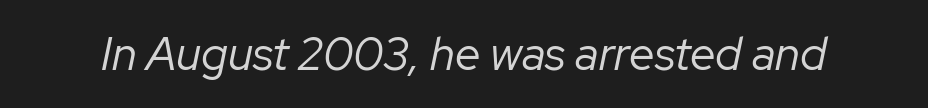
{"italic": "yes", "lean": "right", "slant_degrees": 12, "bold": "no", "weight": "regular", "width": "normal", "stroke_contrast": "low", "x_height": "medium", "monospaced": "no", "underline": "no", "letter_spacing": "normal", "letter_spacing_em": 0.0, "glyph_px": 46}
